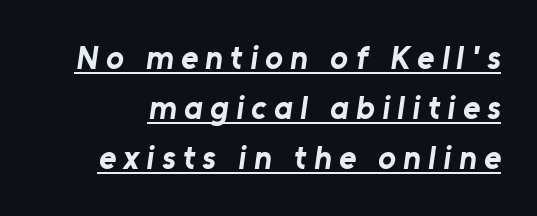
The image shows 33 px bold sans-serif type; set normal line spacing (1.52x), unusually wide letter spacing (+0.22 em), underlined; low stroke contrast and a medium x-height.
